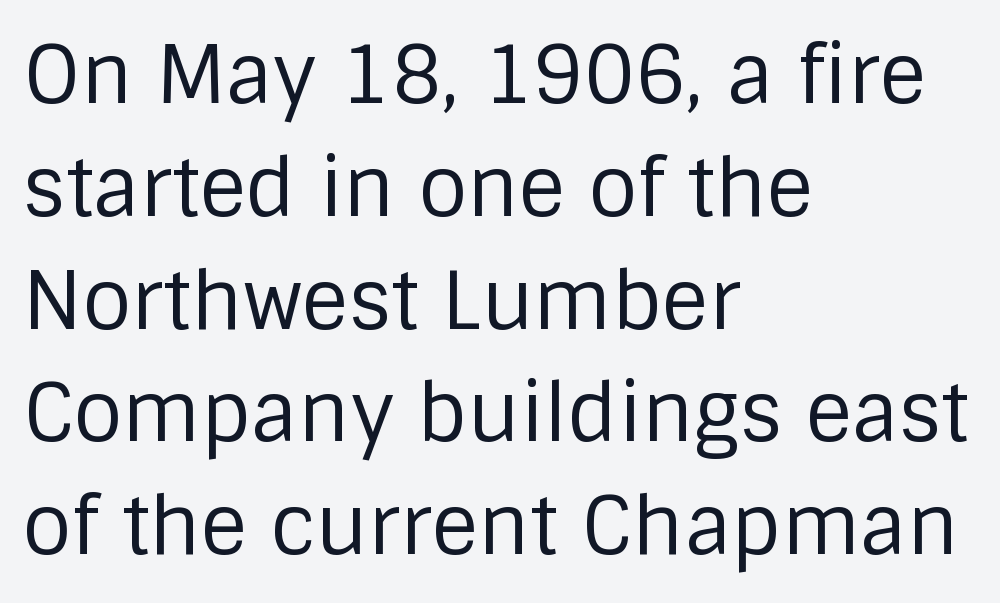
Q: Is the text bold? A: No.
Q: Is the text italic (slanted)? A: No, it is upright.
Q: Is the typeface a serif or a sans-serif typeface? A: Sans-serif.
Q: Is the text underlined? A: No.
Q: How is the paragraph aligned? A: Left-aligned.
Q: Is the spacing between letters normal or unusually wide? A: Normal.
Q: Is the spacing between lines tight, normal or loose? A: Normal.
Q: Width (condensed, normal, or wide)? A: Normal.
Q: Stroke contrast? A: Low.
Q: x-height? A: Large.
Q: Monospaced? A: No.
